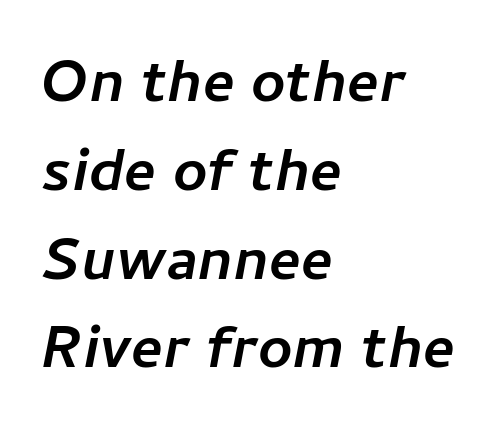
The baseline area is clear. There is no visible air inserted between adjacent glyphs. Observe the lean: these are italic letterforms. Teacher's note: observe the even left margin — that is flush-left alignment.
